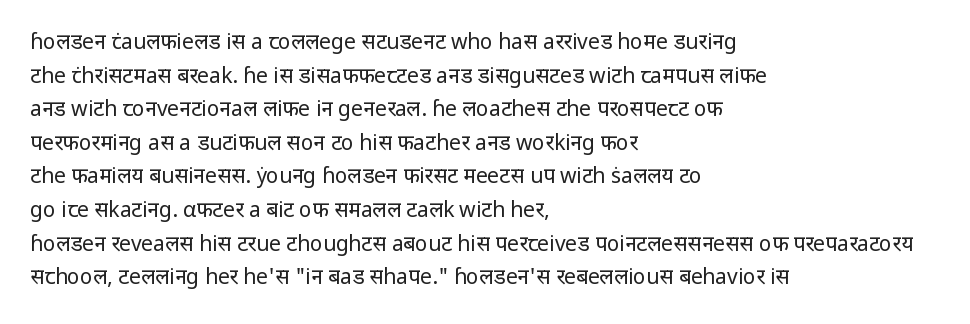
The font's upright variant was chosen for this text. Does the leading feel generous? No, just average. Letters rest on an invisible, unmarked baseline. Heft: none added — not bold. Typeset ragged right — the left edge is the straight one.
